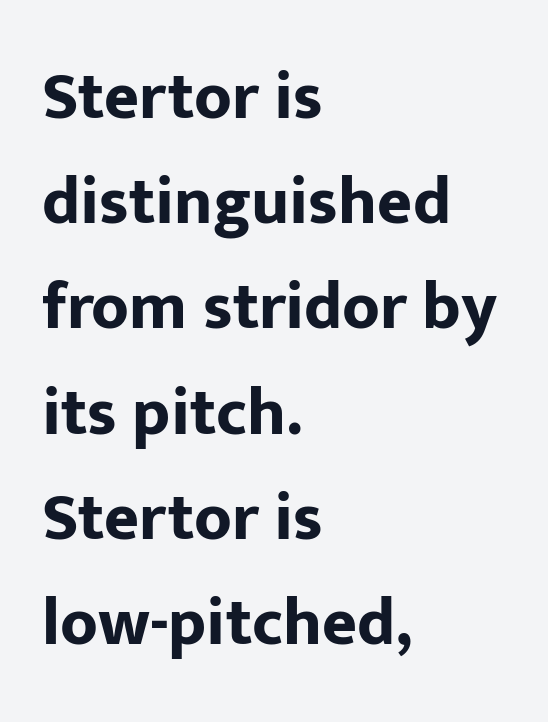
This block has exactly the height ordinary leading produces. These lines carry a lot of weight — the face is fully bold. Type without underlining. Is this a fixed-width face? No — the glyphs have proportional, varying widths. Horizontal alignment here is leftward, the default for most running prose. Characters follow at the spacing the type designer built in.
